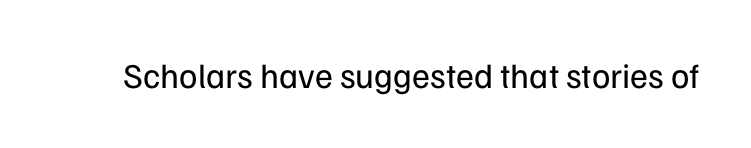
Default kerning and tracking; the words read as compact shapes. The typeface has the unassuming heft of standard copy or less. If you drew a line through each stem, it would be perfectly vertical. The rendering uses natural spacing where letterforms have individual widths.
